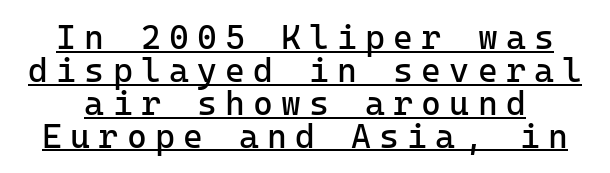
The image shows 34 px regular-weight sans-serif type, upright; set tight line spacing (0.97x), unusually wide letter spacing (+0.24 em), underlined; low stroke contrast and a medium x-height.
